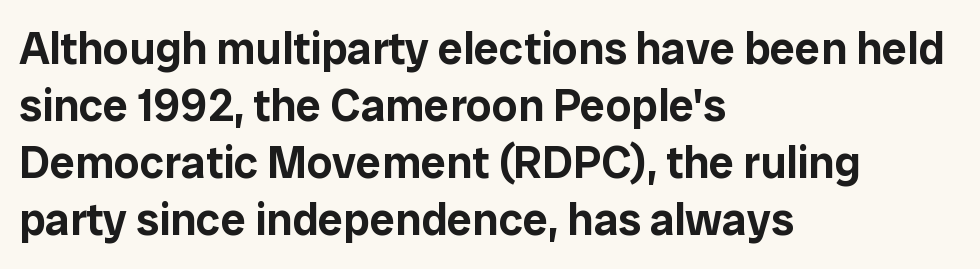
Q: Is the text italic (slanted)? A: No, it is upright.
Q: Is the typeface a serif or a sans-serif typeface? A: Sans-serif.
Q: Is the text underlined? A: No.
Q: How is the paragraph aligned? A: Left-aligned.
Q: Is the spacing between letters normal or unusually wide? A: Normal.
Q: Is the spacing between lines tight, normal or loose? A: Normal.
Q: Width (condensed, normal, or wide)? A: Normal.
Q: Stroke contrast? A: Low.
Q: x-height? A: Medium.
Q: Monospaced? A: No.
